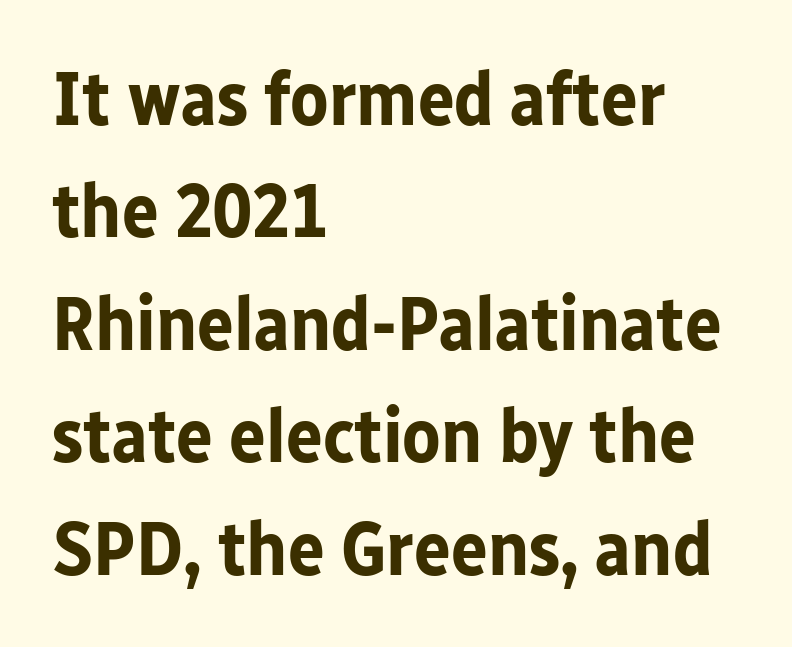
{"serif": "no", "italic": "no", "bold": "yes", "weight": "bold", "width": "normal", "stroke_contrast": "low", "x_height": "medium", "monospaced": "no", "underline": "no", "align": "left", "line_spacing": "normal", "line_spacing_ratio": 1.46, "letter_spacing": "normal", "letter_spacing_em": 0.0, "glyph_px": 77}
